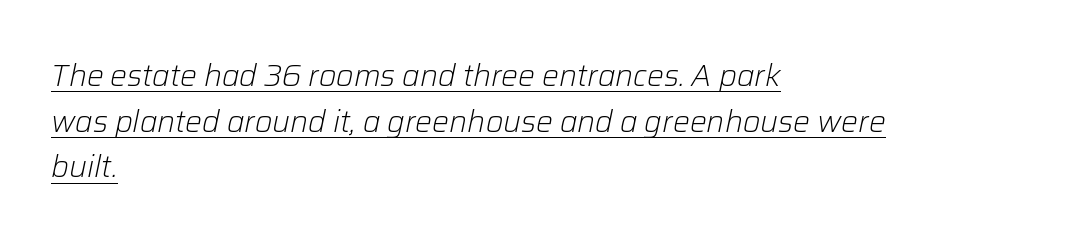
The image shows 30 px light type, italic (leaning right); set left-aligned, normal line spacing (1.52x), normal letter spacing, underlined; low stroke contrast and a medium x-height.
